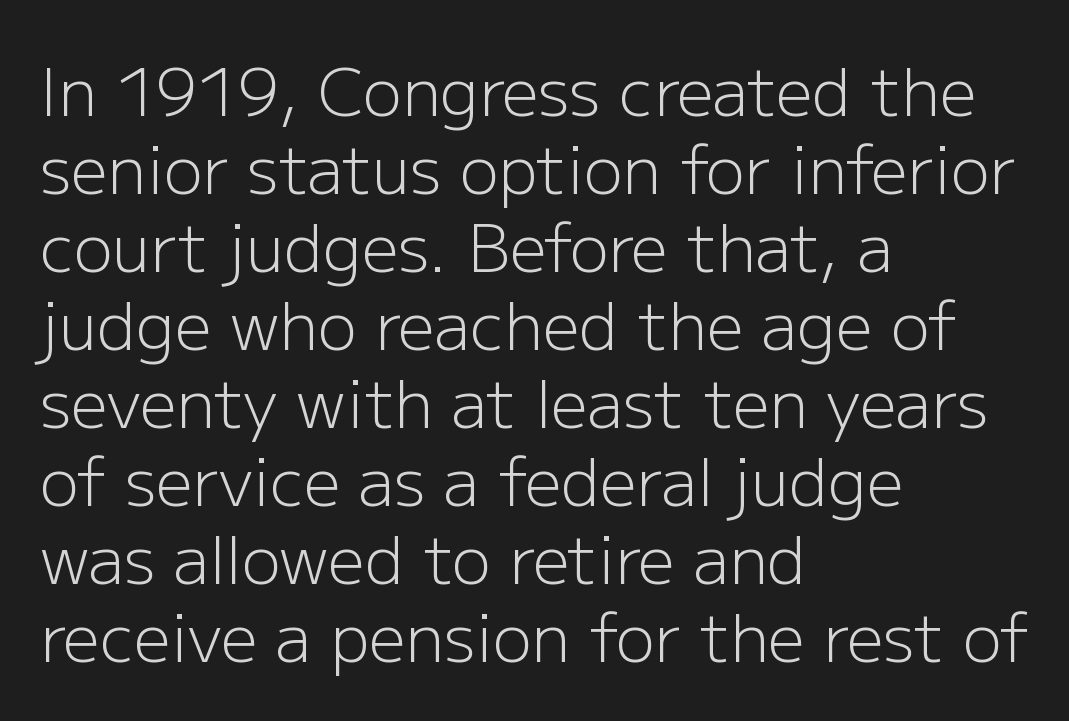
The image shows 65 px light sans-serif type, upright; set left-aligned, line spacing 1.2x, normal letter spacing, not underlined; low stroke contrast and a medium x-height.
